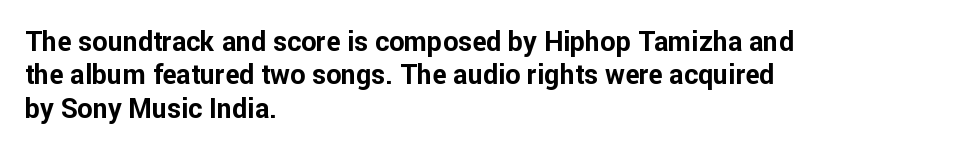
Q: Is the text bold? A: Yes.
Q: Is the text italic (slanted)? A: No, it is upright.
Q: Is the text underlined? A: No.
Q: How is the paragraph aligned? A: Left-aligned.
Q: Is the spacing between letters normal or unusually wide? A: Normal.
